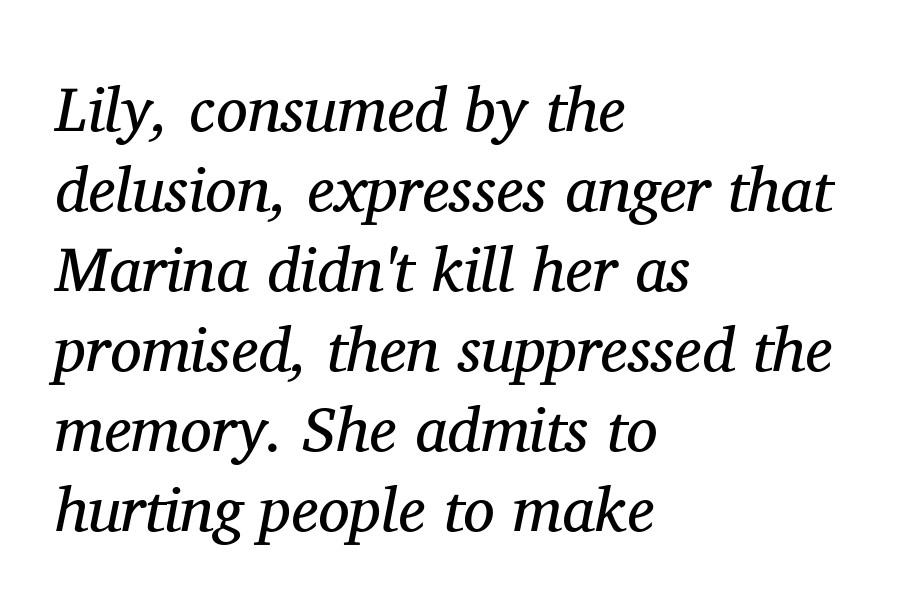
The image shows 63 px regular-weight serif type, italic (leaning right); set left-aligned, normal line spacing (1.27x), normal letter spacing, not underlined; medium stroke contrast and a medium x-height.
